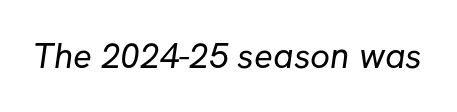
Q: Is the text bold? A: No.
Q: Is the typeface a serif or a sans-serif typeface? A: Sans-serif.
Q: Is the text underlined? A: No.
Q: Is the spacing between letters normal or unusually wide? A: Normal.
Q: Width (condensed, normal, or wide)? A: Normal.
Q: Stroke contrast? A: Low.
Q: x-height? A: Medium.
Q: Monospaced? A: No.
